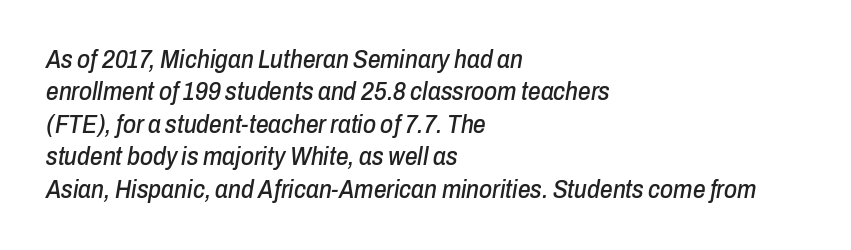
Q: Is the text italic (slanted)? A: Yes, it leans right by about 10 degrees.
Q: Is the text underlined? A: No.
Q: How is the paragraph aligned? A: Left-aligned.
Q: Is the spacing between letters normal or unusually wide? A: Normal.
Q: Is the spacing between lines tight, normal or loose? A: Normal.
